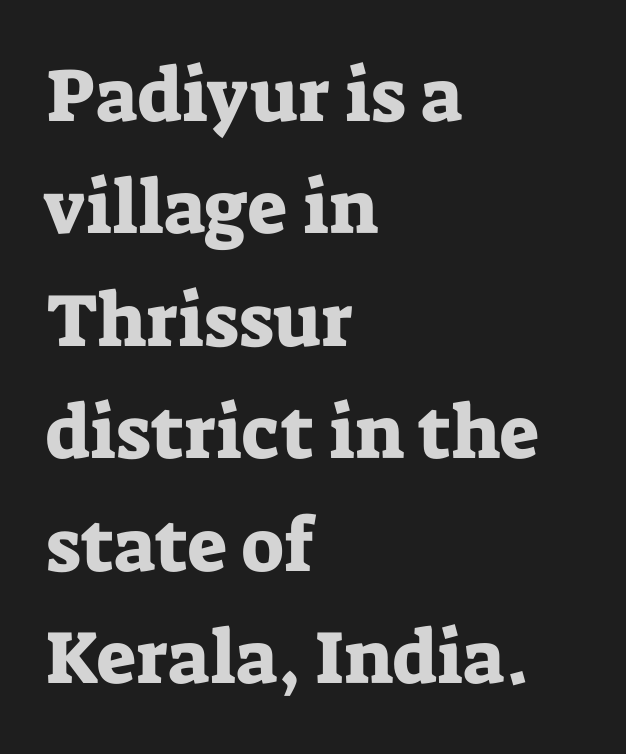
{"serif": "yes", "italic": "no", "width": "normal", "stroke_contrast": "low", "x_height": "medium", "monospaced": "no", "underline": "no", "align": "left", "line_spacing": "normal", "line_spacing_ratio": 1.5, "letter_spacing": "normal", "letter_spacing_em": 0.0, "glyph_px": 75}
